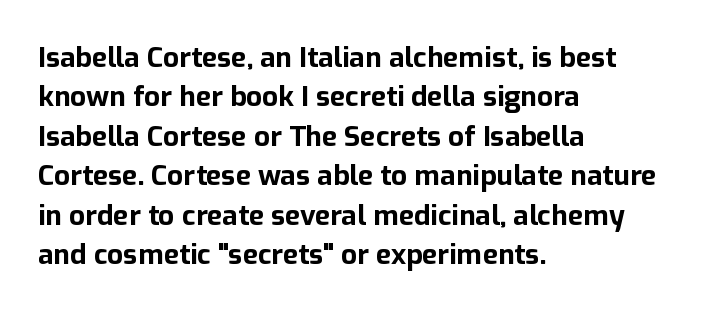
Q: Is the text bold? A: Yes.
Q: Is the text italic (slanted)? A: No, it is upright.
Q: Is the typeface a serif or a sans-serif typeface? A: Sans-serif.
Q: Is the text underlined? A: No.
Q: How is the paragraph aligned? A: Left-aligned.
Q: Is the spacing between letters normal or unusually wide? A: Normal.
Q: Is the spacing between lines tight, normal or loose? A: Normal.
Q: Width (condensed, normal, or wide)? A: Normal.
Q: Stroke contrast? A: Low.
Q: x-height? A: Medium.
Q: Monospaced? A: No.
